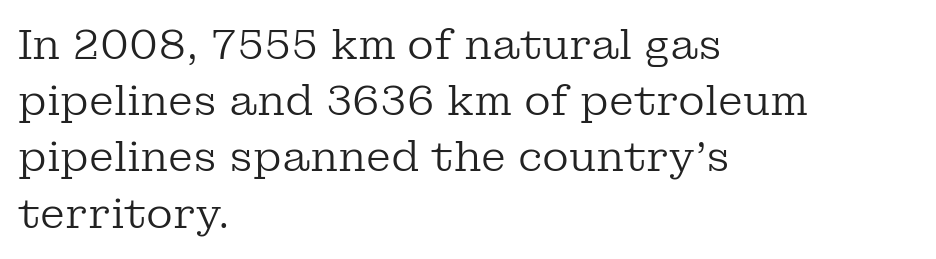
{"serif": "yes", "italic": "no", "bold": "no", "weight": "regular", "width": "normal", "stroke_contrast": "low", "x_height": "medium", "monospaced": "no", "underline": "no", "align": "left", "line_spacing": "normal", "line_spacing_ratio": 1.37, "letter_spacing": "normal", "letter_spacing_em": 0.0, "glyph_px": 41}
